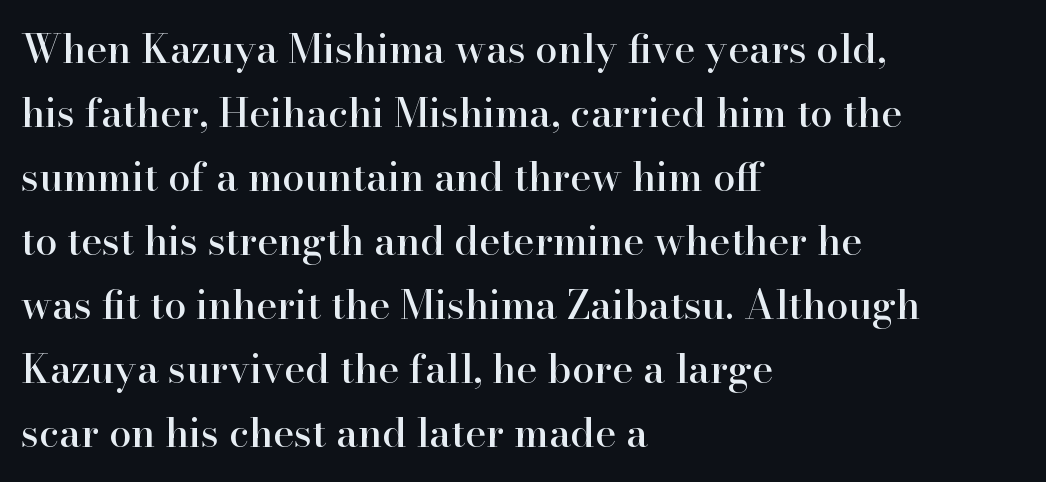
Rows of type keep a routine distance in the vertical direction. Line starts are locked; line ends wander. Tracking value appears to be zero — textbook default spacing. Italic: no, the glyphs are upright roman.
